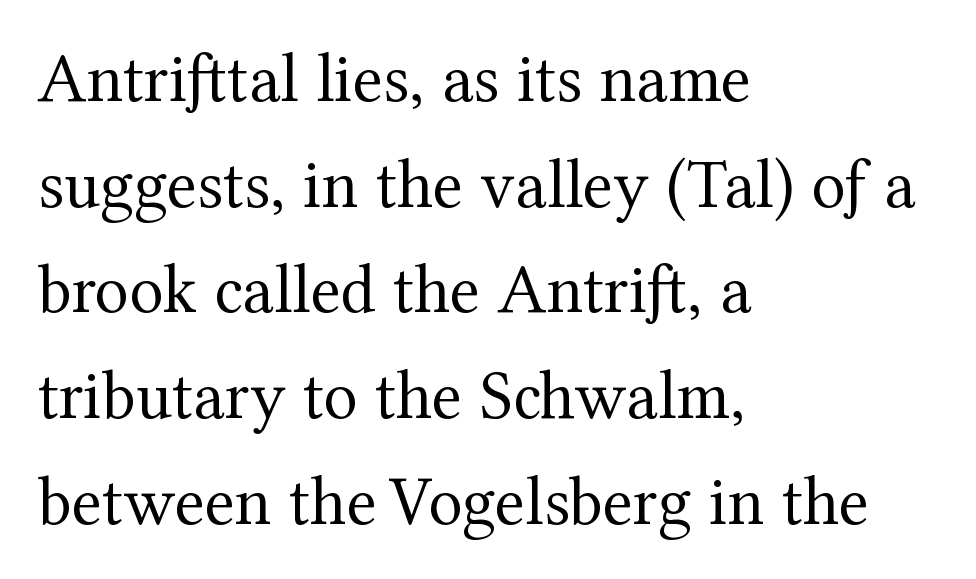
The image shows 70 px regular-weight serif type, upright; set left-aligned, normal line spacing (1.51x), normal letter spacing, not underlined; medium stroke contrast and a medium x-height.
